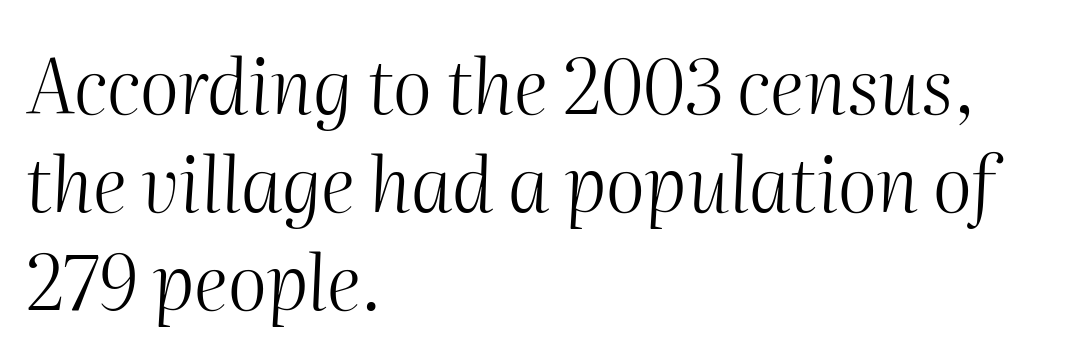
{"italic": "yes", "lean": "right", "slant_degrees": 2, "bold": "no", "weight": "light", "width": "normal", "stroke_contrast": "medium", "x_height": "medium", "monospaced": "no", "underline": "no", "align": "left", "line_spacing": "normal", "line_spacing_ratio": 1.31, "letter_spacing": "normal", "letter_spacing_em": 0.0, "glyph_px": 75}
